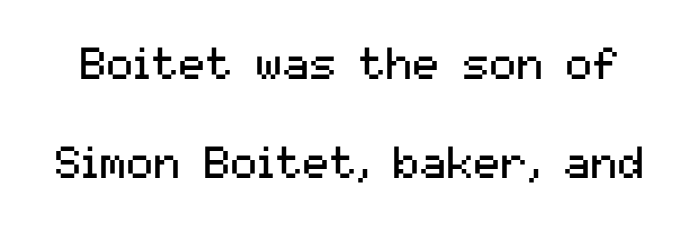
{"serif": "no", "italic": "no", "bold": "no", "weight": "regular", "width": "normal", "stroke_contrast": "medium", "x_height": "medium", "monospaced": "no", "underline": "no", "line_spacing": "loose", "line_spacing_ratio": 2.2, "letter_spacing": "normal", "letter_spacing_em": 0.0, "glyph_px": 45}
